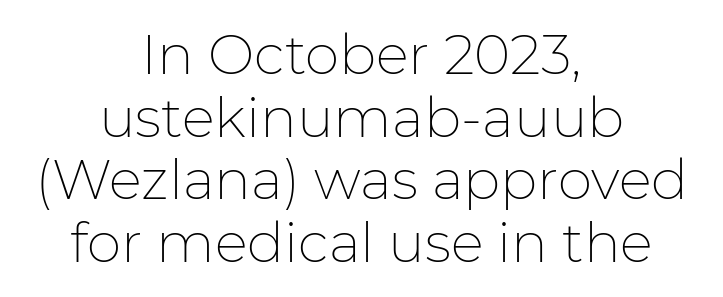
{"serif": "no", "italic": "no", "bold": "no", "weight": "thin", "width": "normal", "stroke_contrast": "low", "x_height": "medium", "monospaced": "no", "underline": "no", "align": "center", "line_spacing": "tight", "line_spacing_ratio": 1.14, "letter_spacing": "normal", "letter_spacing_em": 0.0, "glyph_px": 55}
